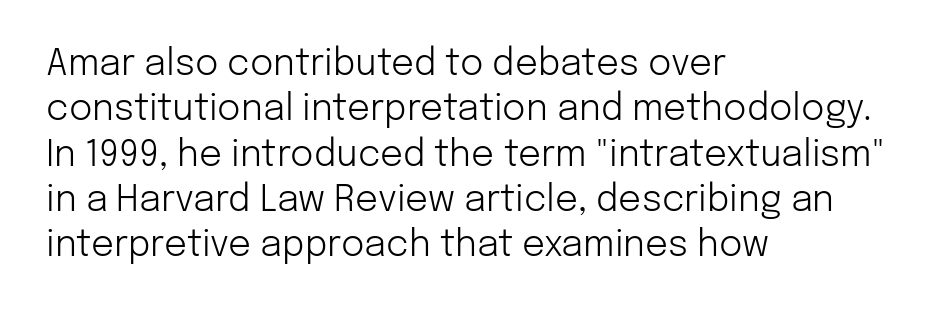
The image shows 36 px light sans-serif type, upright; set left-aligned, normal line spacing (1.26x), normal letter spacing, not underlined; low stroke contrast and a medium x-height.
